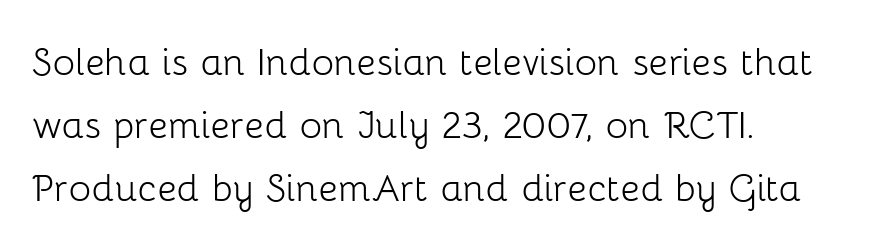
{"serif": "no", "italic": "no", "bold": "no", "weight": "light", "width": "normal", "stroke_contrast": "low", "x_height": "medium", "monospaced": "no", "underline": "no", "align": "left", "line_spacing": "normal", "line_spacing_ratio": 1.34, "letter_spacing": "normal", "letter_spacing_em": 0.0, "glyph_px": 47}
